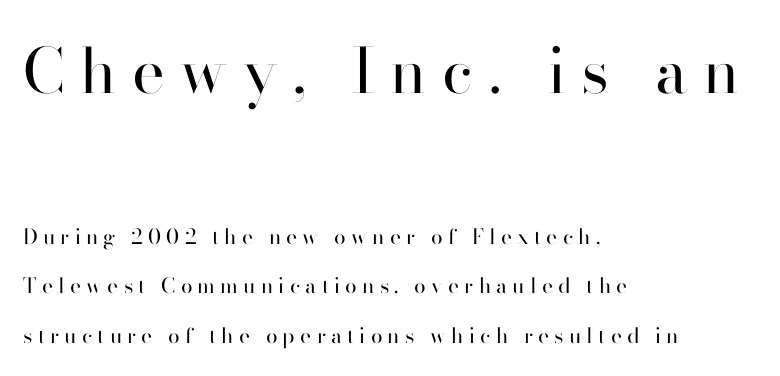
The image shows 62 px regular-weight sans-serif type, upright; set left-aligned, loose line spacing (2.37x), unusually wide letter spacing (+0.25 em), not underlined; the first (top) block is 2.95x larger; high stroke contrast and a small x-height.
